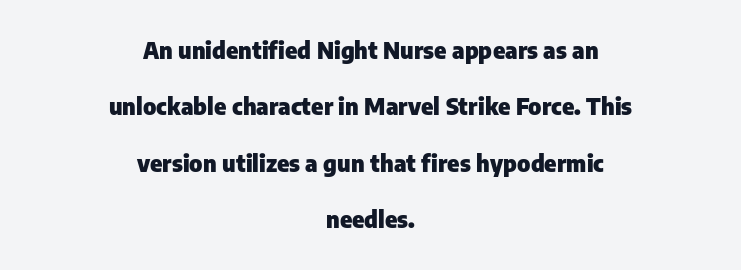
This sample uses an upright cut, with every glyph sitting square on the baseline. The compositor balanced each line on the midline. You could fit nearly another row in the gap between these rows. Descender tails drop into unmarked territory. Is the letter spacing exaggerated? No — it looks like the ordinary default.
